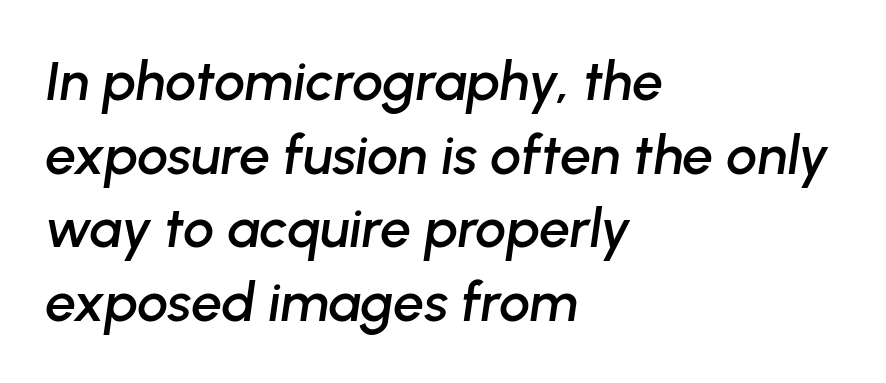
{"italic": "yes", "lean": "right", "slant_degrees": 8, "width": "normal", "stroke_contrast": "low", "x_height": "medium", "monospaced": "no", "underline": "no", "align": "left", "line_spacing": "normal", "line_spacing_ratio": 1.34, "letter_spacing": "normal", "letter_spacing_em": 0.0, "glyph_px": 55}
